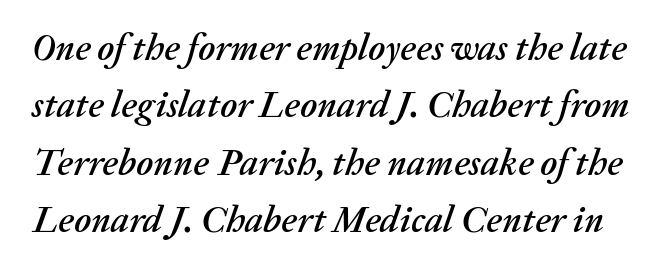
Q: Is the text italic (slanted)? A: Yes, it leans right by about 20 degrees.
Q: Is the text underlined? A: No.
Q: Is the spacing between letters normal or unusually wide? A: Normal.
Q: Is the spacing between lines tight, normal or loose? A: Normal.
Q: Width (condensed, normal, or wide)? A: Normal.
Q: Stroke contrast? A: Medium.
Q: x-height? A: Medium.
Q: Monospaced? A: No.
